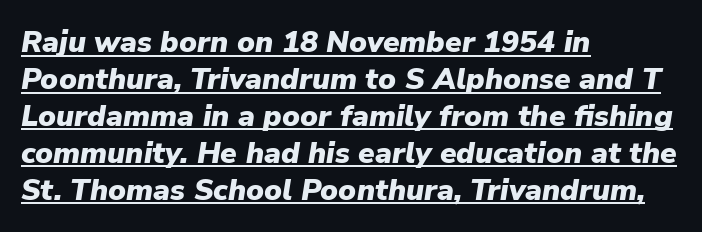
Q: Is the text bold? A: Yes.
Q: Is the text italic (slanted)? A: Yes, it leans right by about 9 degrees.
Q: Is the text underlined? A: Yes.
Q: How is the paragraph aligned? A: Left-aligned.
Q: Is the spacing between letters normal or unusually wide? A: Normal.
Q: Width (condensed, normal, or wide)? A: Normal.
Q: Stroke contrast? A: Low.
Q: x-height? A: Medium.
Q: Monospaced? A: No.
